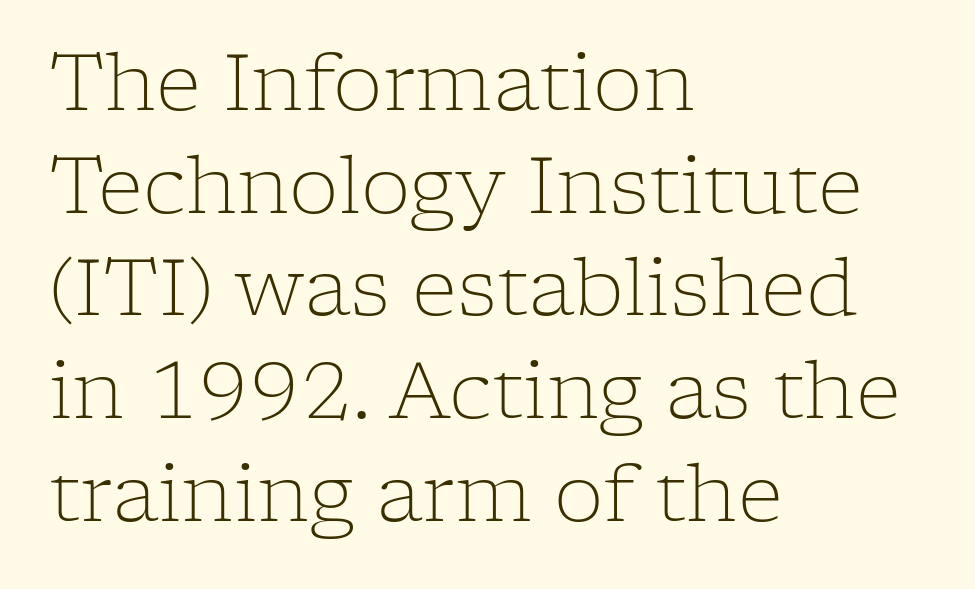
{"serif": "yes", "italic": "no", "bold": "no", "weight": "light", "width": "normal", "stroke_contrast": "low", "x_height": "medium", "monospaced": "no", "underline": "no", "align": "left", "line_spacing": "normal", "line_spacing_ratio": 1.3, "letter_spacing": "normal", "letter_spacing_em": 0.0, "glyph_px": 79}
